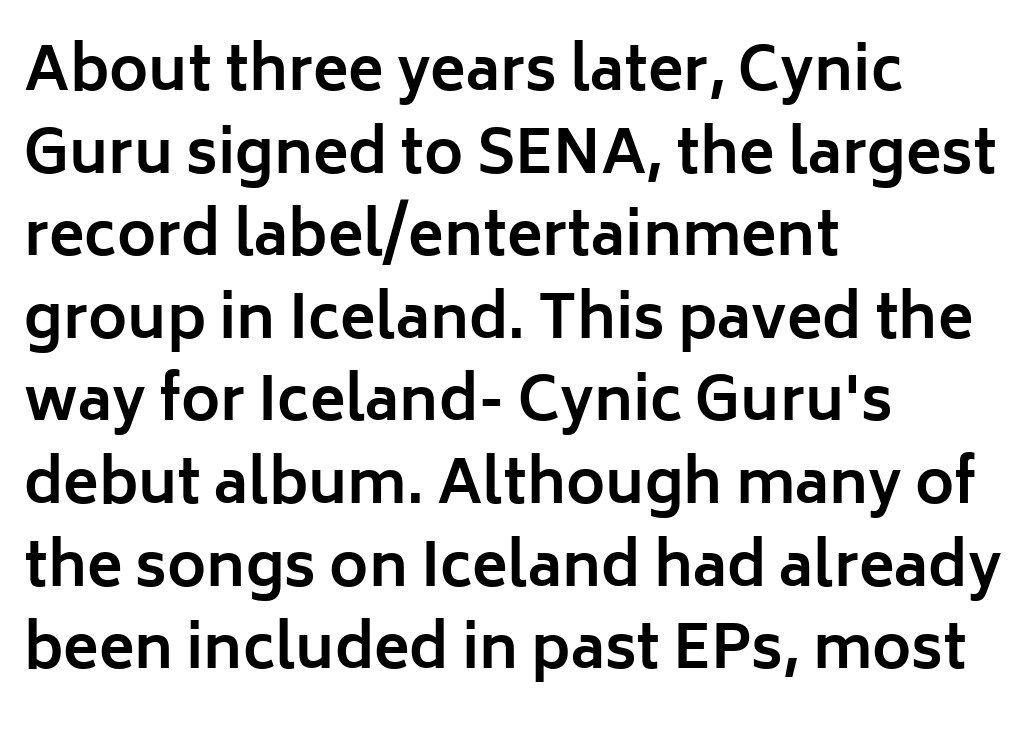
Q: Is the text bold? A: Yes.
Q: Is the text italic (slanted)? A: No, it is upright.
Q: Is the typeface a serif or a sans-serif typeface? A: Sans-serif.
Q: Is the text underlined? A: No.
Q: How is the paragraph aligned? A: Left-aligned.
Q: Is the spacing between letters normal or unusually wide? A: Normal.
Q: Is the spacing between lines tight, normal or loose? A: Normal.
Q: Width (condensed, normal, or wide)? A: Normal.
Q: Stroke contrast? A: Low.
Q: x-height? A: Medium.
Q: Monospaced? A: No.
